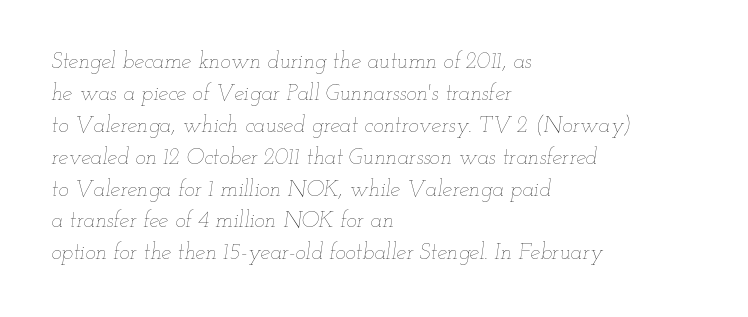
{"italic": "yes", "lean": "right", "slant_degrees": 12, "bold": "no", "underline": "no", "align": "left", "line_spacing": "normal", "line_spacing_ratio": 1.45, "letter_spacing": "normal", "letter_spacing_em": 0.0, "glyph_px": 22}
